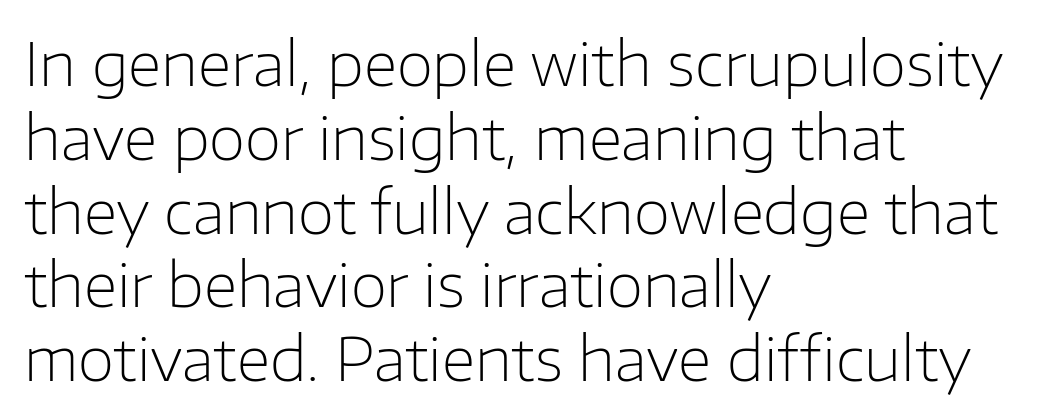
A typesetter would call this proportional, since set widths differ per character. Descenders hang freely into open space. Glyph-to-glyph distance matches everyday printed text. To sum up the face: it is a sans, with no serifs. Ascenders rise straight up at ninety degrees. Alignment: flush left.
